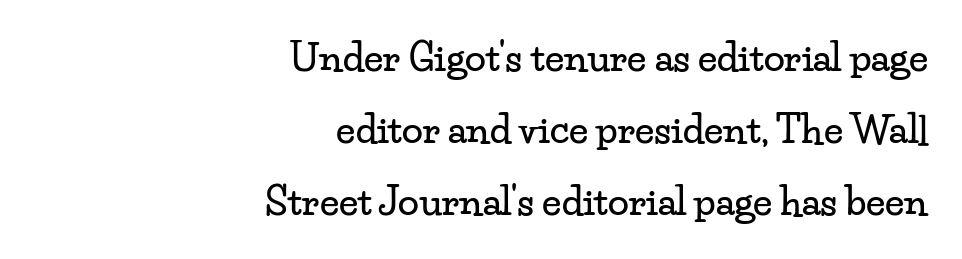
Only glyphs here, with clear space below each row. Between one letter and the next there's only the usual sliver of space. This is serif lettering, the kind often seen in printed books. Looks like regular typesetting: each glyph gets only the width it needs. Caption: multi-line text, flush right, ragged left. Vertical strokes here are truly vertical.
